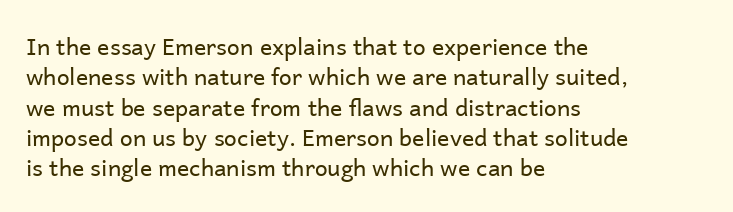
The image shows 23 px text type, upright; set left-aligned, normal line spacing (1.32x), normal letter spacing, not underlined.
